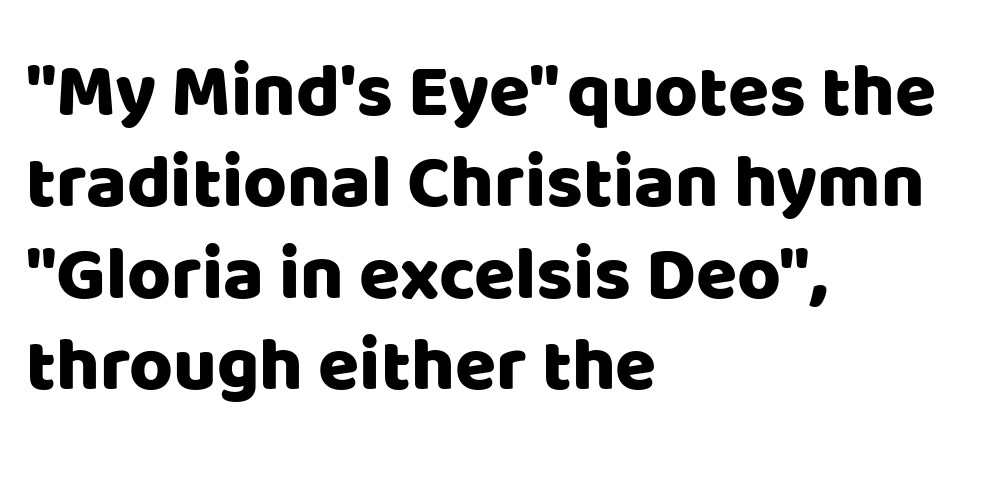
{"serif": "no", "italic": "no", "width": "normal", "stroke_contrast": "low", "x_height": "large", "monospaced": "no", "underline": "no", "align": "left", "line_spacing_ratio": 1.22, "letter_spacing": "normal", "letter_spacing_em": 0.0, "glyph_px": 75}
